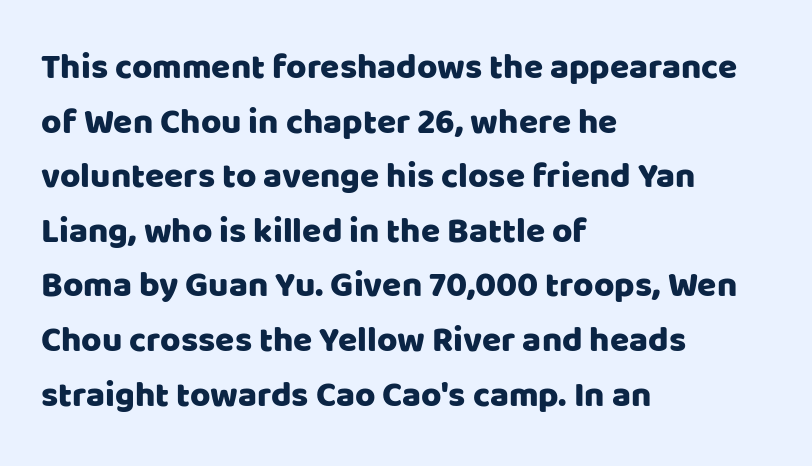
{"serif": "no", "italic": "no", "width": "normal", "stroke_contrast": "low", "x_height": "large", "monospaced": "no", "underline": "no", "align": "left", "line_spacing": "normal", "line_spacing_ratio": 1.56, "letter_spacing": "normal", "letter_spacing_em": 0.0, "glyph_px": 35}
